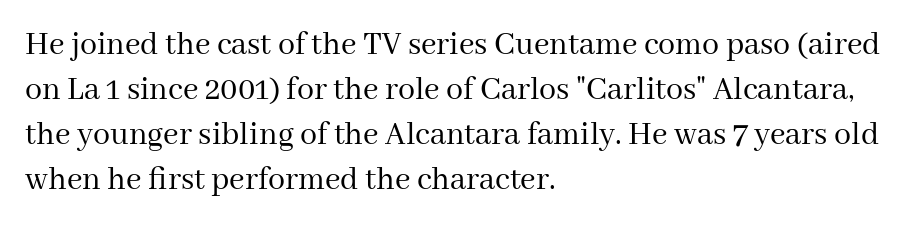
No chunkiness to these letters — they're not bold. Is there much room between lines? A standard amount, neither cramped nor airy. Any mark beneath the type? The region is blank. Each letter keeps its own natural width here, so spacing adapts to shape. Italic? Not at all — the glyphs are vertical.
